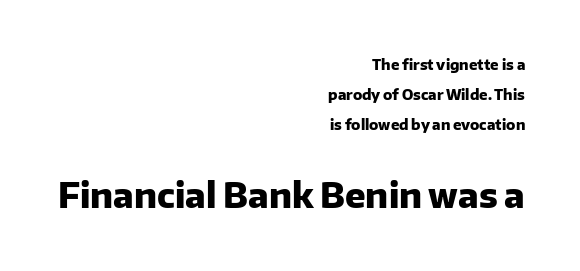
The horizontal fit of the characters is conventional and even. Each letter keeps its own natural width here, so spacing adapts to shape. The space directly below the letters is spotless. Scale increases going downward across the two blocks. Ordinary non-slanted type is in use.
